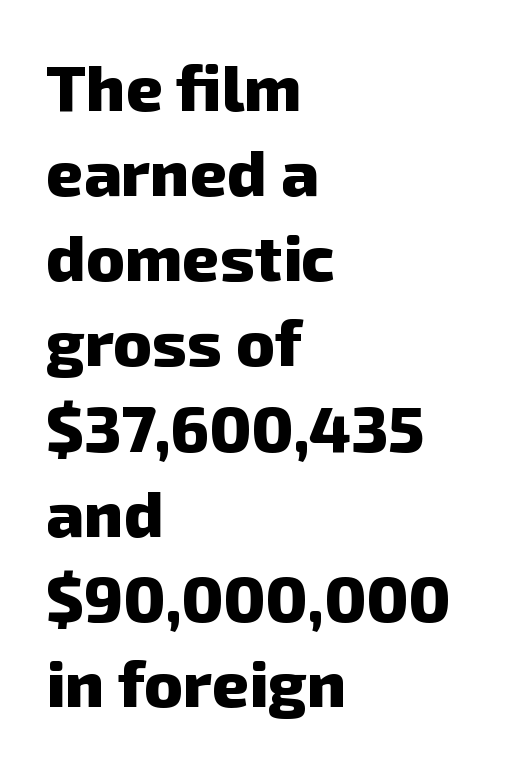
Q: Is the text bold? A: Yes.
Q: Is the typeface a serif or a sans-serif typeface? A: Sans-serif.
Q: Is the text underlined? A: No.
Q: How is the paragraph aligned? A: Left-aligned.
Q: Is the spacing between letters normal or unusually wide? A: Normal.
Q: Is the spacing between lines tight, normal or loose? A: Normal.
Q: Width (condensed, normal, or wide)? A: Normal.
Q: Stroke contrast? A: Low.
Q: x-height? A: Medium.
Q: Monospaced? A: No.
